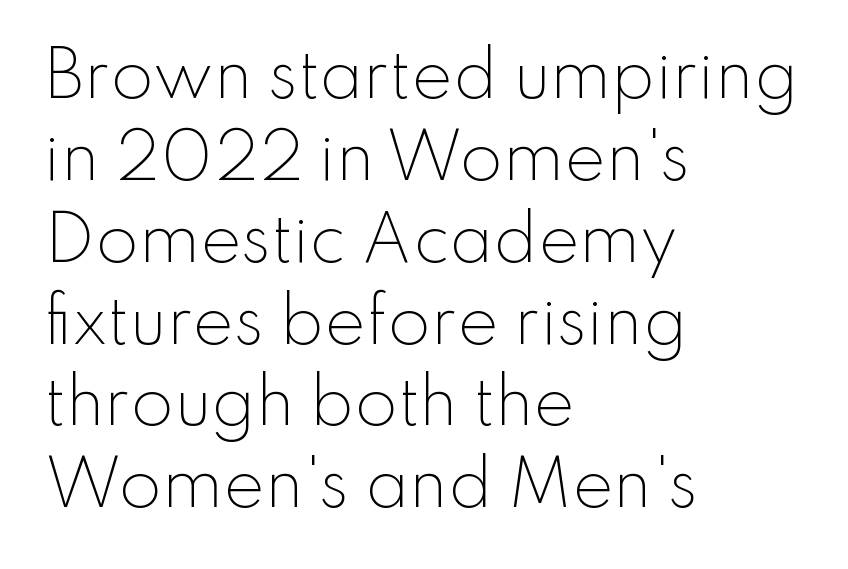
{"serif": "no", "italic": "no", "bold": "no", "weight": "light", "width": "normal", "stroke_contrast": "low", "x_height": "small", "monospaced": "no", "underline": "no", "align": "left", "line_spacing": "normal", "line_spacing_ratio": 1.32, "letter_spacing": "normal", "letter_spacing_em": 0.0, "glyph_px": 62}
